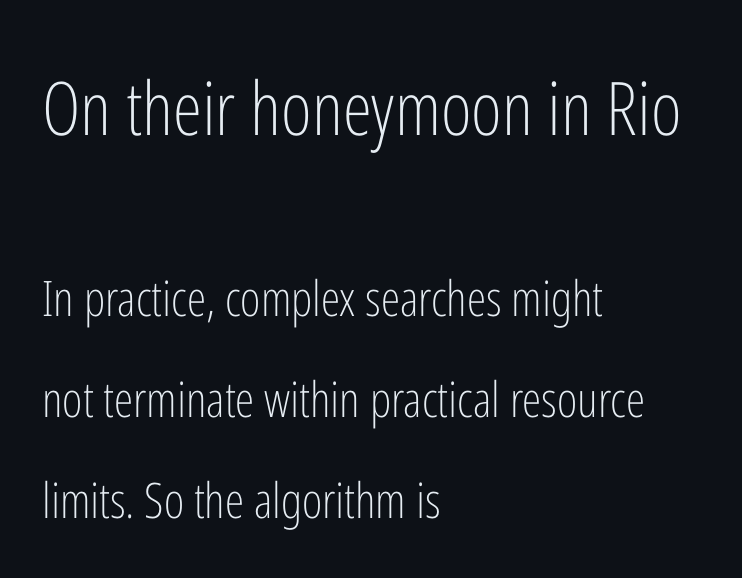
The image shows 74 px light, condensed sans-serif type, upright; set left-aligned, loose line spacing (2.06x), normal letter spacing, not underlined; the first (top) block is 1.51x larger; low stroke contrast and a medium x-height.
